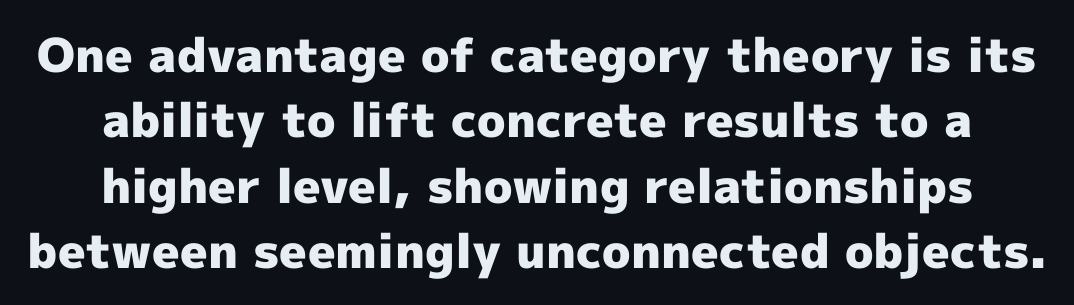
The image shows 47 px heavy sans-serif type, upright; set centered, normal line spacing (1.39x), normal letter spacing, not underlined; a medium x-height.
